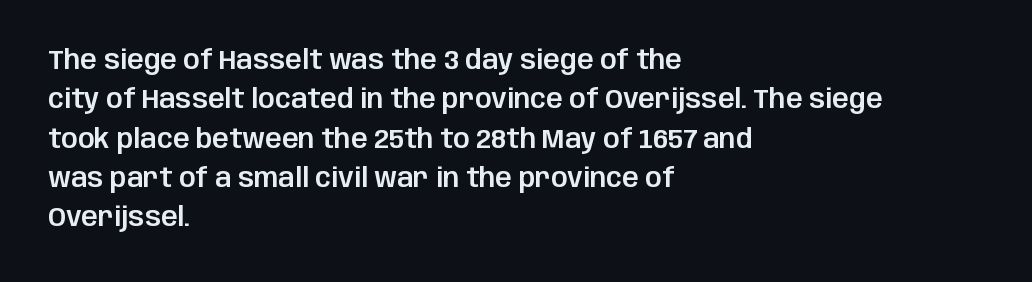
This rendering features lettering with no underline. Every row of glyphs begins at an identical x-position on the left. The leading is moderate, giving the passage an even texture. When letters stand straight like this, we call the style roman or upright.
